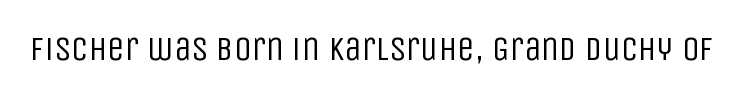
Q: Is the text bold? A: No.
Q: Is the text italic (slanted)? A: No, it is upright.
Q: Is the typeface a serif or a sans-serif typeface? A: Sans-serif.
Q: Is the text underlined? A: No.
Q: Is the spacing between letters normal or unusually wide? A: Normal.
Q: Width (condensed, normal, or wide)? A: Condensed.
Q: Stroke contrast? A: Low.
Q: x-height? A: Large.
Q: Monospaced? A: No.
